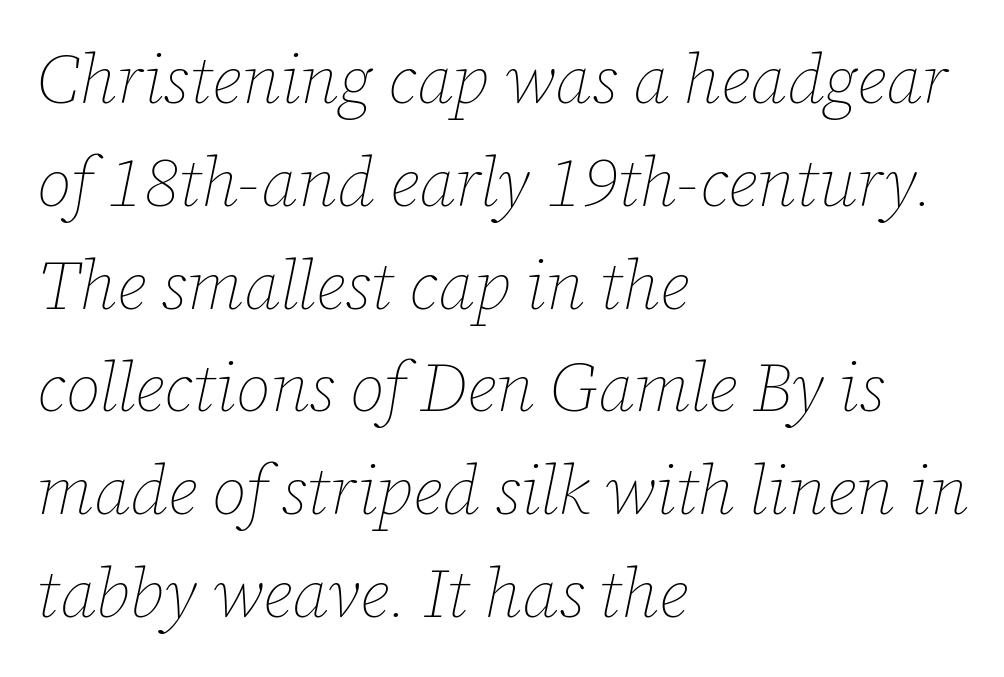
{"italic": "yes", "lean": "right", "slant_degrees": 12, "bold": "no", "weight": "thin", "width": "normal", "stroke_contrast": "low", "x_height": "medium", "monospaced": "no", "underline": "no", "align": "left", "line_spacing": "normal", "line_spacing_ratio": 1.49, "letter_spacing": "normal", "letter_spacing_em": 0.0, "glyph_px": 69}
